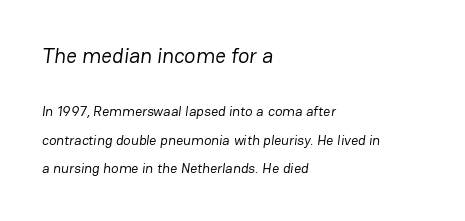
The image shows 21 px text type; set left-aligned, loose line spacing (2.05x), normal letter spacing, not underlined; the first (top) block is 1.5x larger.
